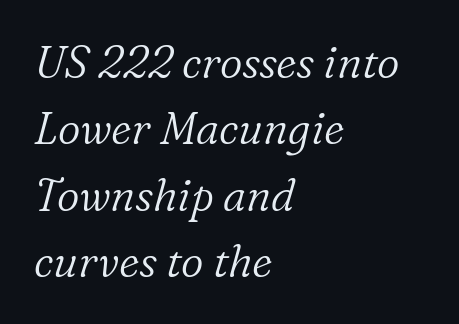
Q: Is the text bold? A: No.
Q: Is the text italic (slanted)? A: Yes, it leans right by about 16 degrees.
Q: Is the typeface a serif or a sans-serif typeface? A: Serif.
Q: Is the text underlined? A: No.
Q: How is the paragraph aligned? A: Left-aligned.
Q: Is the spacing between letters normal or unusually wide? A: Normal.
Q: Is the spacing between lines tight, normal or loose? A: Normal.
Q: Width (condensed, normal, or wide)? A: Normal.
Q: Stroke contrast? A: Low.
Q: x-height? A: Medium.
Q: Monospaced? A: No.
